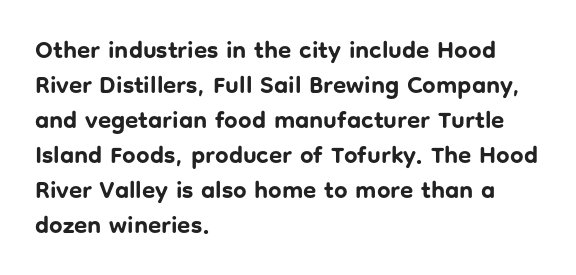
Q: Is the text bold? A: Yes.
Q: Is the text italic (slanted)? A: No, it is upright.
Q: Is the text underlined? A: No.
Q: How is the paragraph aligned? A: Left-aligned.
Q: Is the spacing between letters normal or unusually wide? A: Normal.
Q: Is the spacing between lines tight, normal or loose? A: Normal.
